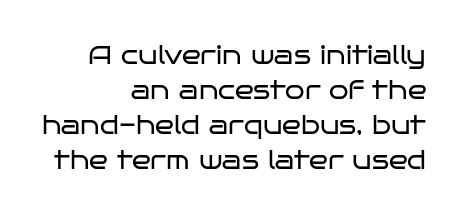
Q: Is the text bold? A: No.
Q: Is the text italic (slanted)? A: No, it is upright.
Q: Is the text underlined? A: No.
Q: How is the paragraph aligned? A: Right-aligned.
Q: Is the spacing between letters normal or unusually wide? A: Normal.
Q: Is the spacing between lines tight, normal or loose? A: Normal.
